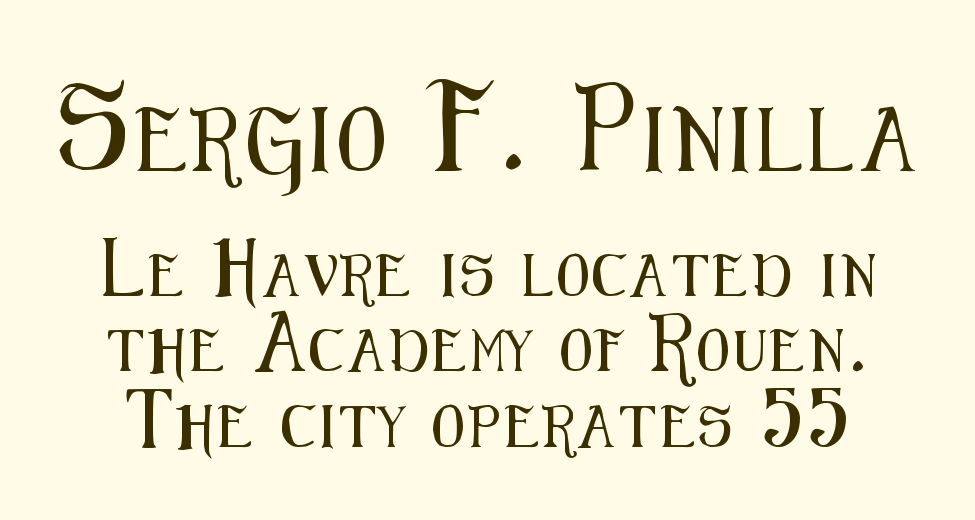
The initial chunk of copy outweighs the following chunk in type size. The type sits square on the baseline with zero lean. Just letters on the line, the space beneath them empty. Note the varied advance widths — an 'i' is clearly narrower than an 'm'.
